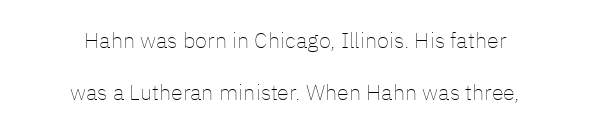
Each line is balanced around a shared central axis. Stroke thickness stays within the range of a standard reading face or lighter. Letters rest on an invisible, unmarked baseline. Is there any slant? The stems are plumb. Is there much room between lines? Yes — plenty of vertical air separates them. You could call the tracking neutral — neither tight nor loose.
